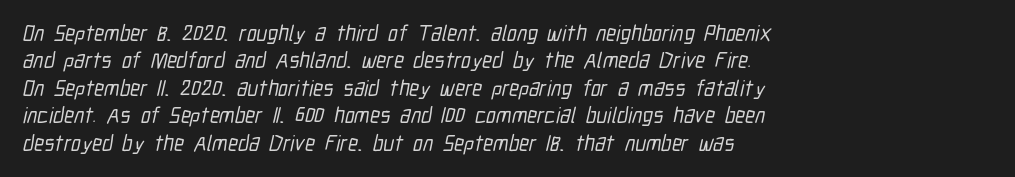
Observe the ordinary spacing: letters are neighbours, not strangers. The lines in this sample share a left origin and differ only in where they stop. Unmarked baselines from the first word to the last. These lines sit exactly where default settings would place them.
